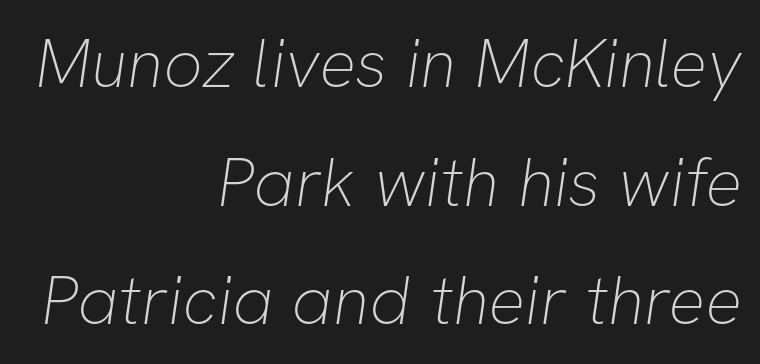
Q: Is the text bold? A: No.
Q: Is the typeface a serif or a sans-serif typeface? A: Sans-serif.
Q: Is the text underlined? A: No.
Q: How is the paragraph aligned? A: Right-aligned.
Q: Is the spacing between letters normal or unusually wide? A: Normal.
Q: Width (condensed, normal, or wide)? A: Normal.
Q: Stroke contrast? A: Low.
Q: x-height? A: Medium.
Q: Monospaced? A: No.
